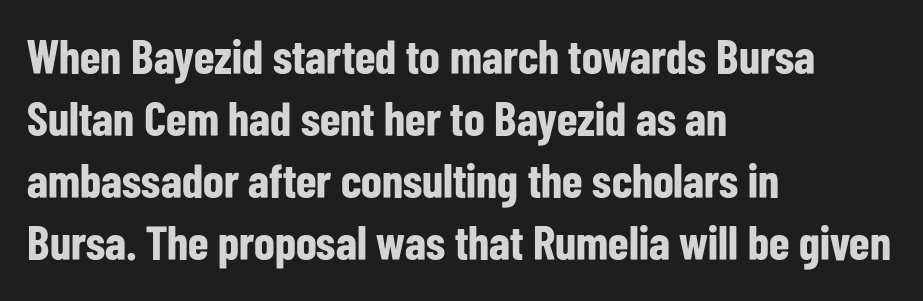
Q: Is the text bold? A: Yes.
Q: Is the text italic (slanted)? A: No, it is upright.
Q: Is the typeface a serif or a sans-serif typeface? A: Sans-serif.
Q: Is the text underlined? A: No.
Q: How is the paragraph aligned? A: Left-aligned.
Q: Is the spacing between letters normal or unusually wide? A: Normal.
Q: Is the spacing between lines tight, normal or loose? A: Normal.
Q: Width (condensed, normal, or wide)? A: Condensed.
Q: Stroke contrast? A: Low.
Q: x-height? A: Medium.
Q: Monospaced? A: No.
